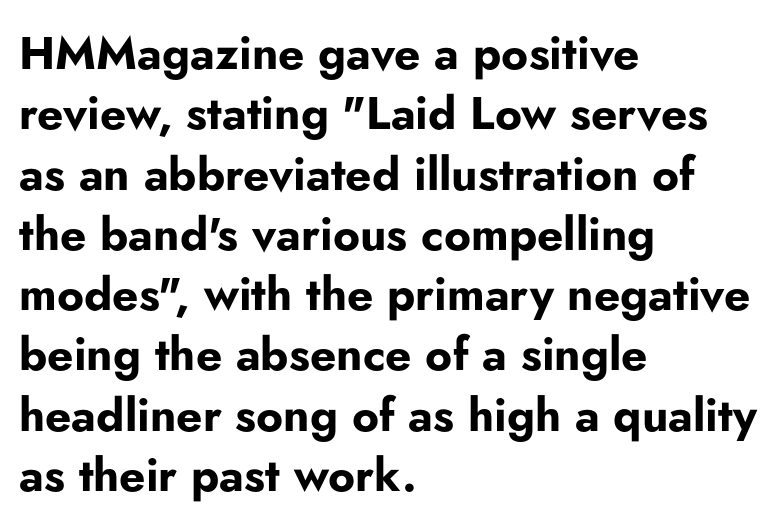
{"serif": "no", "italic": "no", "bold": "yes", "weight": "bold", "width": "normal", "stroke_contrast": "low", "x_height": "small", "monospaced": "no", "underline": "no", "align": "left", "line_spacing": "normal", "line_spacing_ratio": 1.31, "letter_spacing": "normal", "letter_spacing_em": 0.0, "glyph_px": 46}
